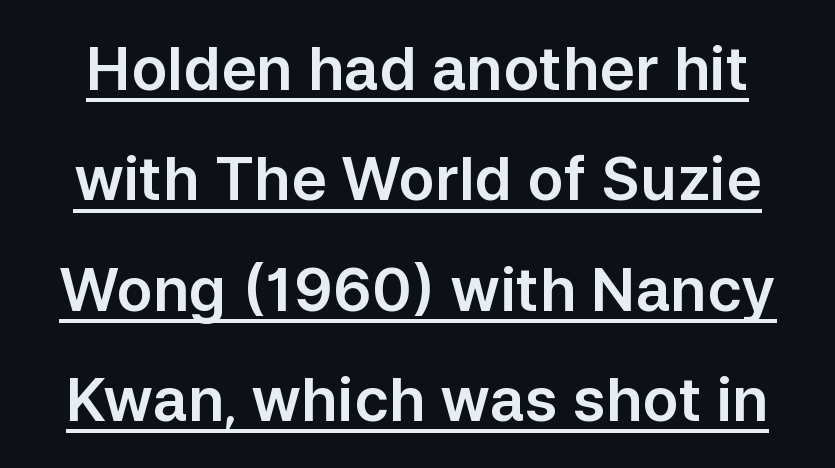
{"serif": "no", "italic": "no", "width": "normal", "stroke_contrast": "low", "x_height": "medium", "monospaced": "no", "underline": "yes", "line_spacing_ratio": 1.84, "letter_spacing": "normal", "letter_spacing_em": 0.0, "glyph_px": 60}
